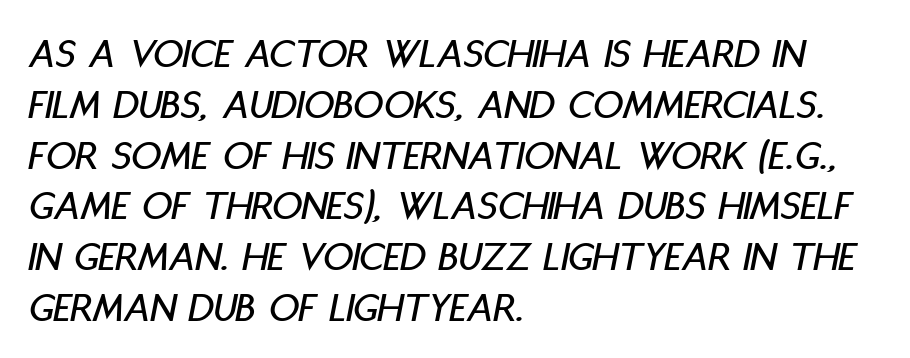
{"italic": "yes", "lean": "right", "slant_degrees": 11, "width": "condensed", "stroke_contrast": "low", "x_height": "large", "monospaced": "no", "underline": "no", "align": "left", "line_spacing_ratio": 1.21, "letter_spacing": "normal", "letter_spacing_em": 0.0, "glyph_px": 42}
